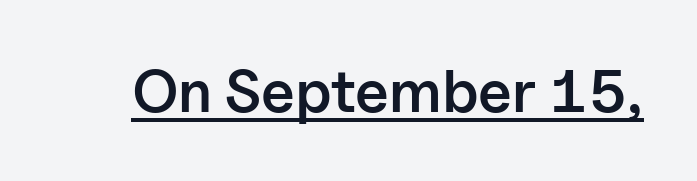
{"serif": "no", "italic": "no", "bold": "semi", "weight": "semibold", "width": "normal", "stroke_contrast": "low", "x_height": "medium", "monospaced": "no", "underline": "yes", "letter_spacing": "normal", "letter_spacing_em": 0.0, "glyph_px": 60}
